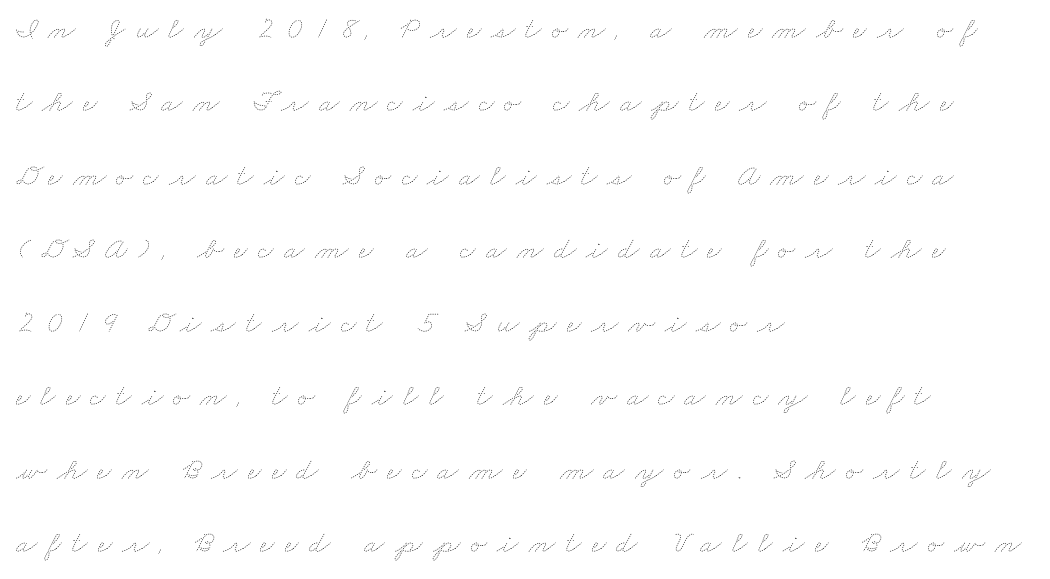
The image shows 31 px thin, wide type; set left-aligned, loose line spacing (2.37x), unusually wide letter spacing (+0.33 em), not underlined; low stroke contrast and a small x-height.
